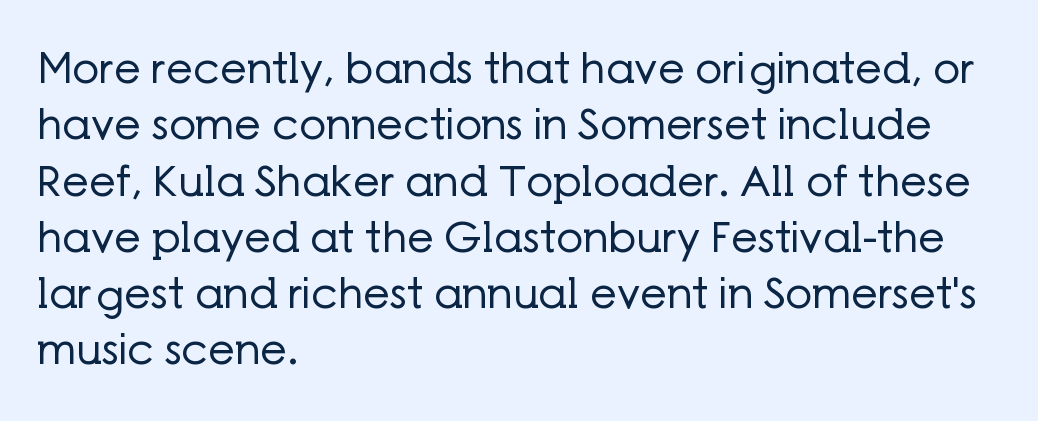
{"serif": "no", "italic": "no", "bold": "no", "weight": "regular", "width": "normal", "stroke_contrast": "low", "x_height": "medium", "monospaced": "no", "underline": "no", "align": "left", "line_spacing": "normal", "line_spacing_ratio": 1.34, "letter_spacing": "normal", "letter_spacing_em": 0.0, "glyph_px": 42}
